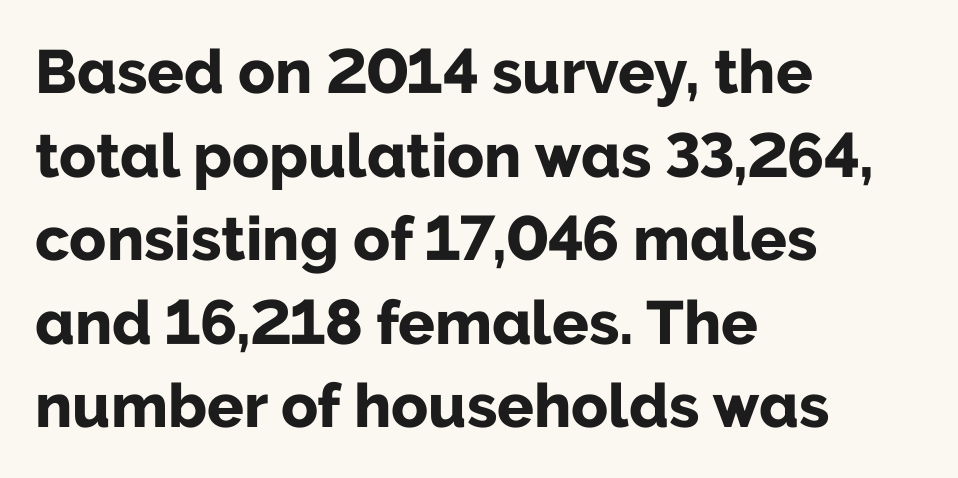
Q: Is the text bold? A: Yes.
Q: Is the text italic (slanted)? A: No, it is upright.
Q: Is the typeface a serif or a sans-serif typeface? A: Sans-serif.
Q: Is the text underlined? A: No.
Q: How is the paragraph aligned? A: Left-aligned.
Q: Is the spacing between letters normal or unusually wide? A: Normal.
Q: Is the spacing between lines tight, normal or loose? A: Normal.
Q: Width (condensed, normal, or wide)? A: Normal.
Q: Stroke contrast? A: Low.
Q: x-height? A: Medium.
Q: Monospaced? A: No.
